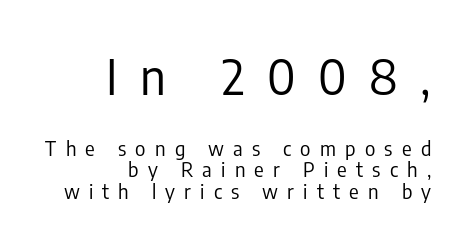
A typesetter would call this leading minimal, almost set solid. Summary of weight: not heavy and not bold. Which of the two is more prominent by size? The first, at the top. A typesetter would mark this as roman, not italic. Words float on clear page, feet unadorned.
